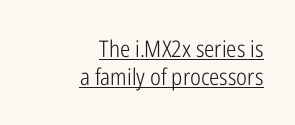
{"italic": "no", "bold": "no", "underline": "yes", "align": "right", "line_spacing_ratio": 1.23, "letter_spacing": "normal", "letter_spacing_em": 0.0, "glyph_px": 23}
